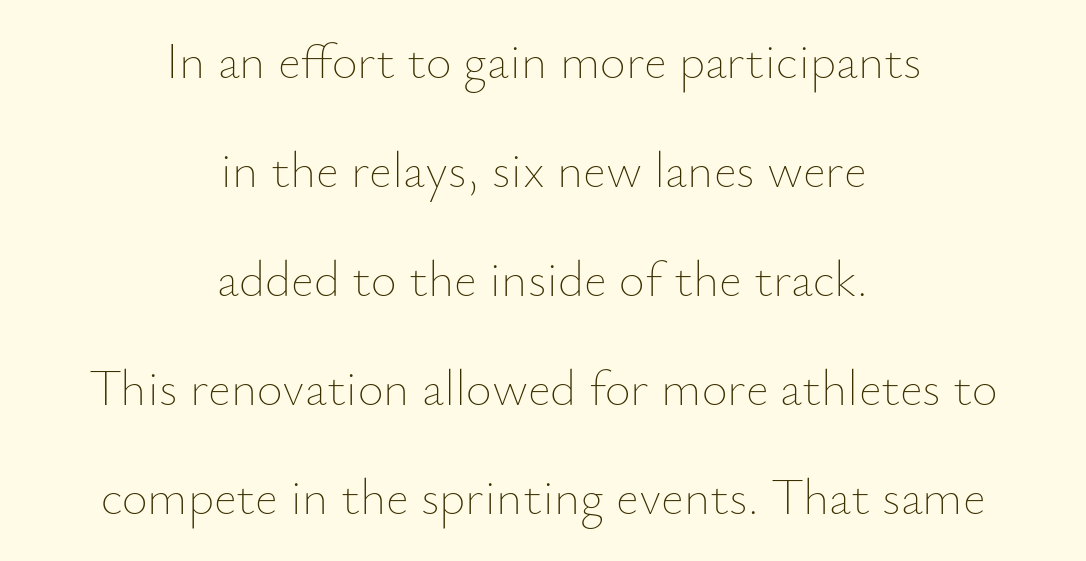
Heaviness? Minimal to ordinary, like unemphasized prose. The passage shown stacks its lines with a broad gap. Every row of glyphs is offset so its center matches the block's center. Style check: upright.
